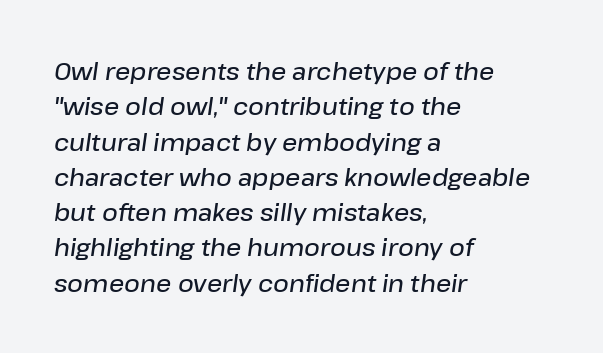
{"italic": "yes", "lean": "right", "slant_degrees": 8, "bold": "semi", "underline": "no", "align": "left", "line_spacing": "normal", "line_spacing_ratio": 1.47, "letter_spacing": "normal", "letter_spacing_em": 0.0, "glyph_px": 24}
